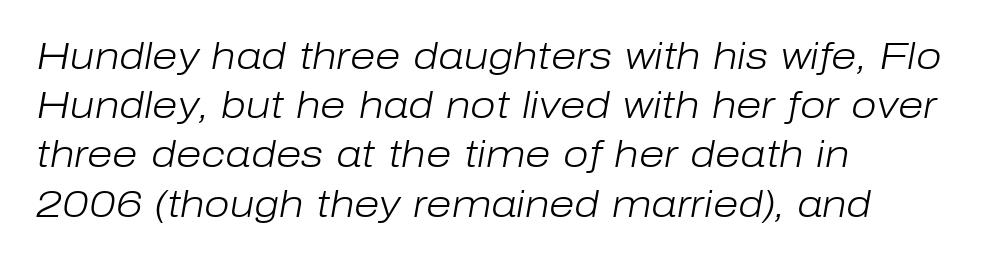
Weight: not bold — regular or lighter. The leading is moderate, giving the passage an even texture. Here the designer chose a conventional face with non-uniform glyph widths. Has an underline been added? It has not. Notice how the stems are inclined rather than vertical — that's the hallmark of italics.
